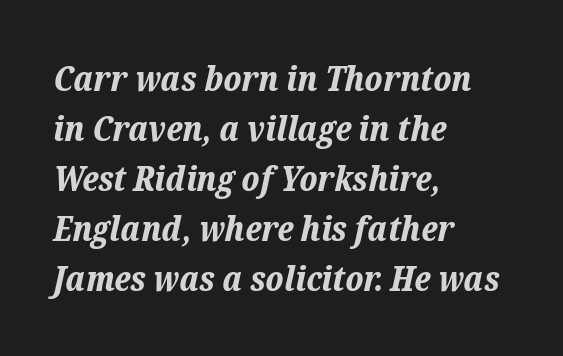
In terms of leading, this rendering sits right in the middle. These lines were composed using italics. Plain, unruled lines of type. Students, this is bold: see how much ink each stroke carries. Tracking value appears to be zero — textbook default spacing.
